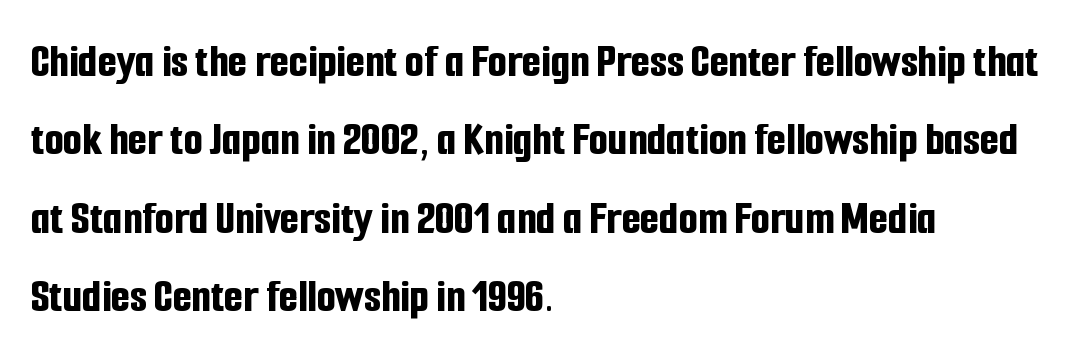
{"serif": "no", "italic": "no", "bold": "yes", "weight": "bold", "width": "condensed", "stroke_contrast": "low", "x_height": "medium", "monospaced": "no", "underline": "no", "align": "left", "line_spacing": "normal", "line_spacing_ratio": 1.6, "letter_spacing": "normal", "letter_spacing_em": 0.0, "glyph_px": 49}
